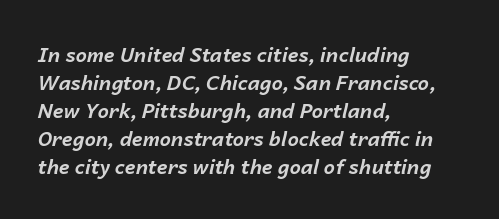
Baseline-to-baseline distance is the conventional proportion of letter height. The face used here has the dense, thick strokes of a bold. Emphasis-style slanted type is in use. These lines stack with their left ends in a neat column. Underline: absent.
